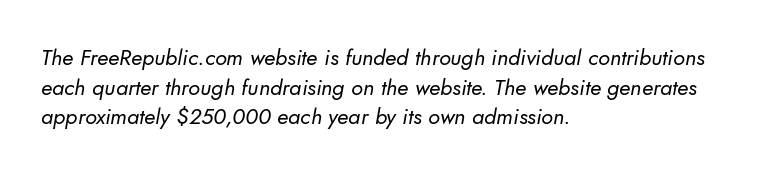
Decoration check: the copy has no underline. No letter is thick-stroked: the sample isn't bold. What's the leading like? Ordinary, nothing unusual. The ragged edge is on the right, which tells us the setting is flush left. Compared with typical body copy, the letter spacing here is the same.
